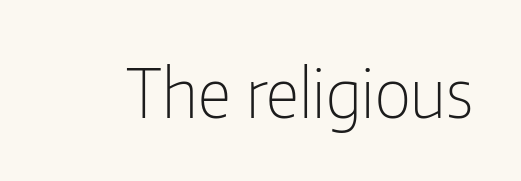
The image shows 67 px light, condensed sans-serif type, upright; set normal letter spacing, not underlined; low stroke contrast and a medium x-height.
